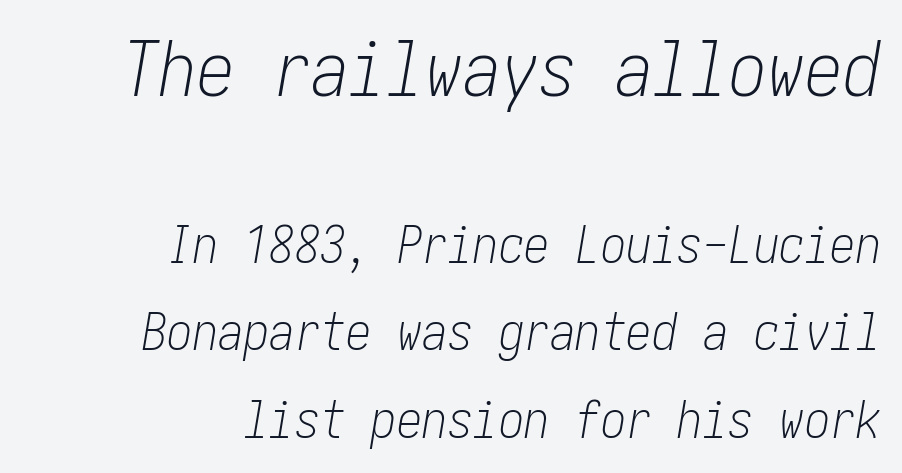
The image shows 76 px light, condensed type, italic (leaning right); set right-aligned, line spacing 1.72x, normal letter spacing, not underlined; the first (top) block is 1.49x larger; low stroke contrast and a medium x-height.
